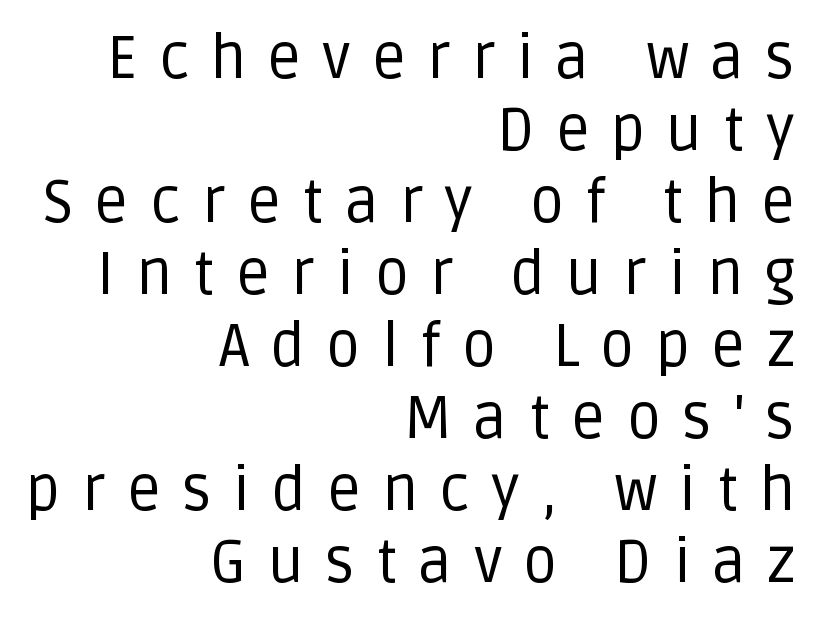
{"serif": "no", "italic": "no", "bold": "no", "weight": "regular", "width": "normal", "stroke_contrast": "low", "x_height": "large", "monospaced": "no", "underline": "no", "align": "right", "line_spacing_ratio": 1.2, "letter_spacing": "wide", "letter_spacing_em": 0.35, "glyph_px": 60}
